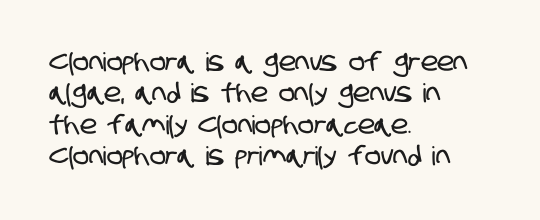
{"underline": "no", "align": "left", "line_spacing_ratio": 1.21, "letter_spacing": "normal", "letter_spacing_em": 0.0, "glyph_px": 26}
